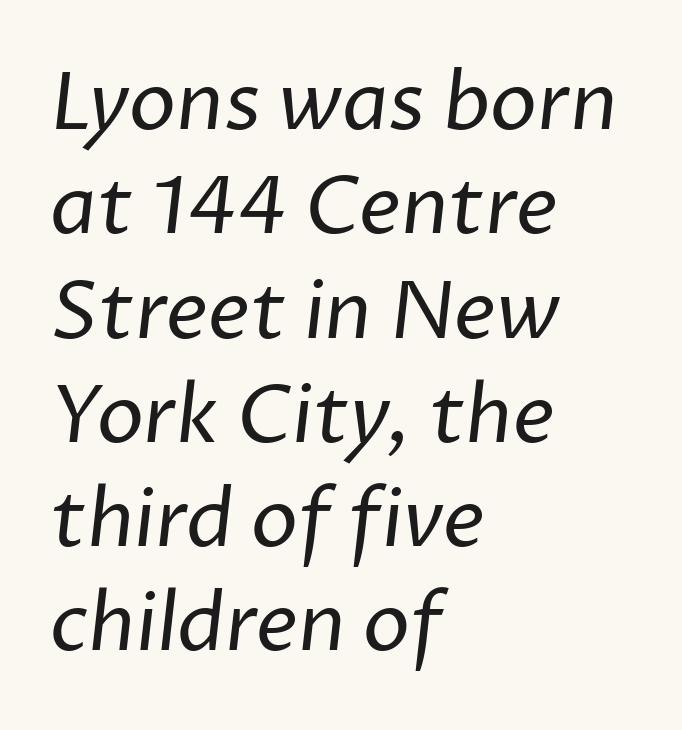
The image shows 79 px regular-weight sans-serif type; set left-aligned, normal line spacing (1.32x), normal letter spacing, not underlined; low stroke contrast and a medium x-height.
